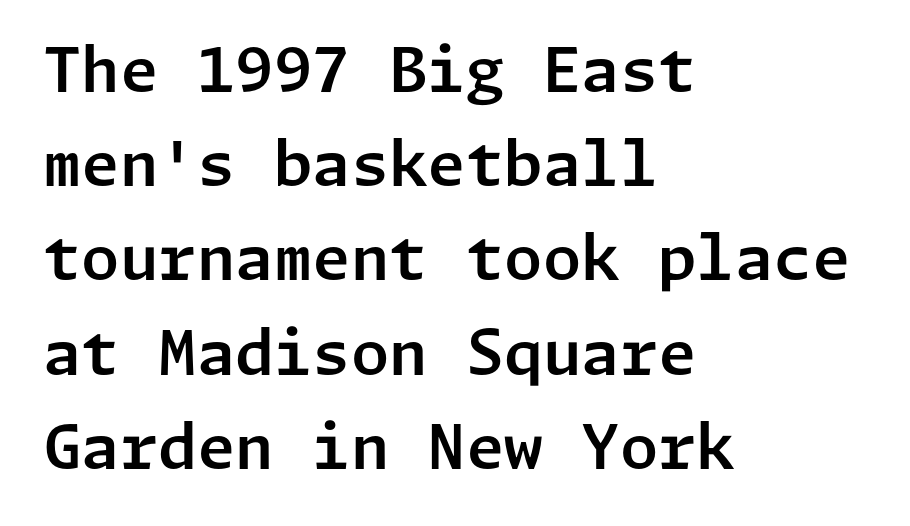
The tracking reads as untouched default to a designer's eye. The passage shown is not underscored anywhere. Unlike a traditional serif, this face leaves its strokes unadorned. Vertical strokes here are truly vertical. These lines stack with their left ends in a neat column. Quick note: interline space is typical.
